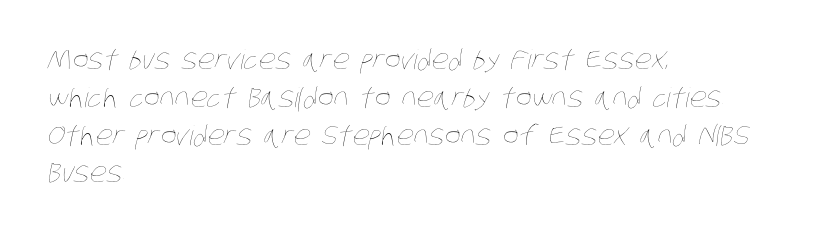
Bold? No — there's no thickening of the strokes. Quick note: interline space is typical. One-word summary of the alignment: left. Words float on clear page, feet unadorned.
